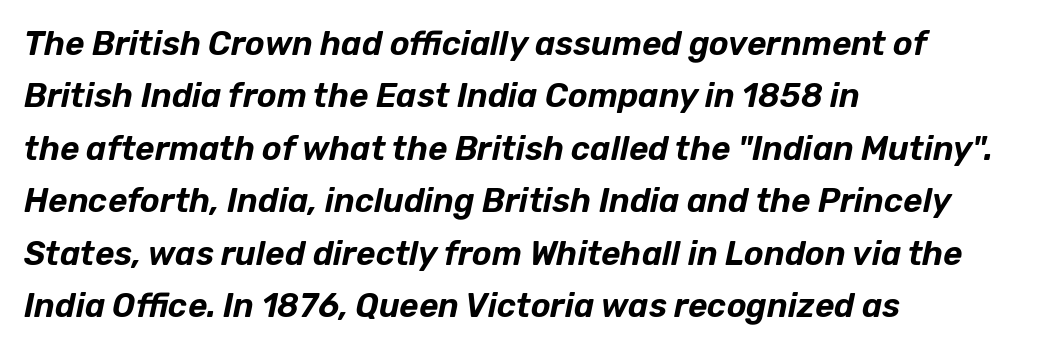
{"italic": "yes", "lean": "right", "slant_degrees": 12, "width": "normal", "stroke_contrast": "low", "x_height": "medium", "monospaced": "no", "underline": "no", "align": "left", "line_spacing": "normal", "line_spacing_ratio": 1.59, "letter_spacing": "normal", "letter_spacing_em": 0.0, "glyph_px": 33}
